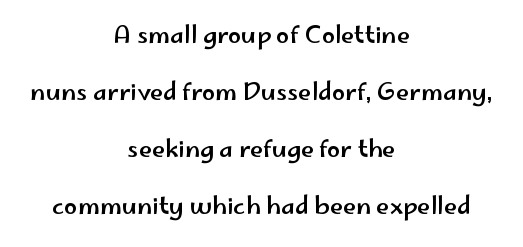
Q: Is the text italic (slanted)? A: No, it is upright.
Q: Is the text underlined? A: No.
Q: How is the paragraph aligned? A: Centered.
Q: Is the spacing between letters normal or unusually wide? A: Normal.
Q: Is the spacing between lines tight, normal or loose? A: Loose.
